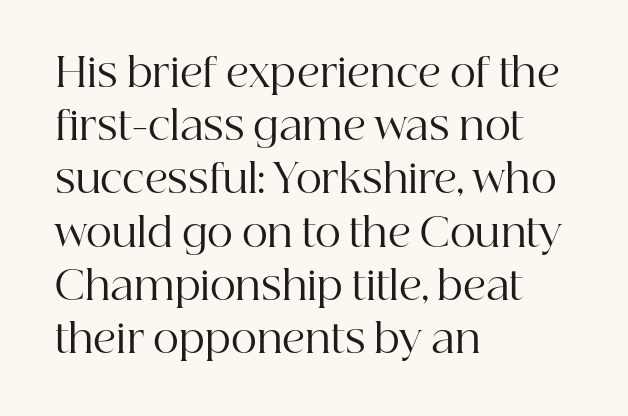
Whoever set this chose a conventional vertical rhythm. Notice how the stems are strictly vertical — no italics here. Compared with a centered layout, this one pins lines to the left instead. Character widths vary here, with narrow letters taking less room than wide ones. The passage shown has conventional tracking throughout. Letters have the restrained weight of plain body copy at most.
